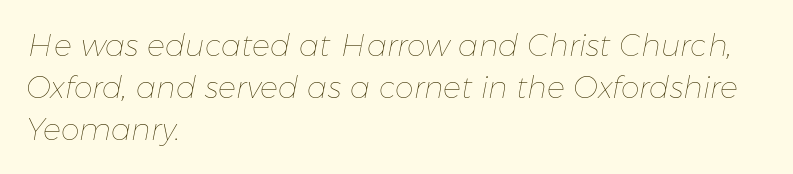
{"italic": "yes", "lean": "right", "slant_degrees": 11, "bold": "no", "weight": "thin", "width": "normal", "stroke_contrast": "low", "x_height": "medium", "monospaced": "no", "underline": "no", "align": "left", "line_spacing": "normal", "line_spacing_ratio": 1.4, "letter_spacing": "normal", "letter_spacing_em": 0.0, "glyph_px": 30}
